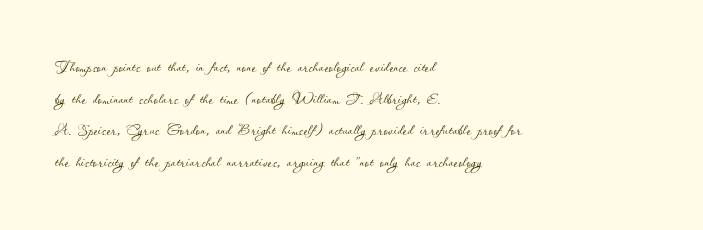
The image shows 21 px text type; set left-aligned, normal line spacing (1.51x), normal letter spacing, not underlined.
